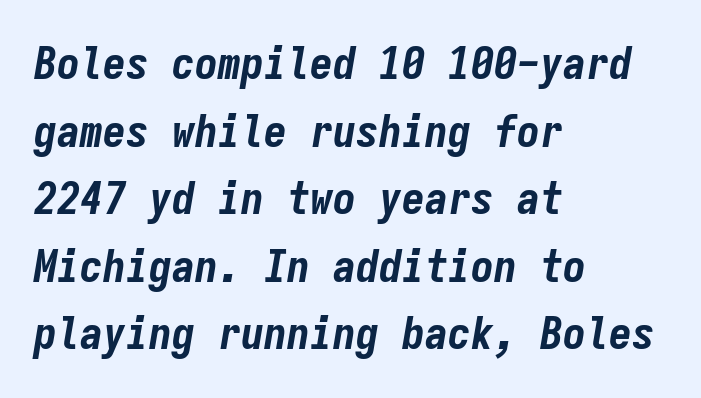
Q: Is the text bold? A: Yes.
Q: Is the text italic (slanted)? A: Yes, it leans right by about 9 degrees.
Q: Is the text underlined? A: No.
Q: How is the paragraph aligned? A: Left-aligned.
Q: Is the spacing between letters normal or unusually wide? A: Normal.
Q: Is the spacing between lines tight, normal or loose? A: Normal.
Q: Width (condensed, normal, or wide)? A: Condensed.
Q: Stroke contrast? A: Low.
Q: x-height? A: Medium.
Q: Monospaced? A: Yes.
